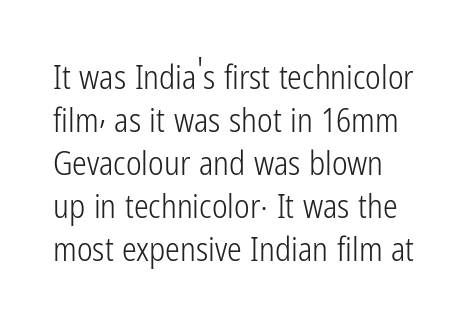
Q: Is the text bold? A: No.
Q: Is the text italic (slanted)? A: No, it is upright.
Q: Is the typeface a serif or a sans-serif typeface? A: Sans-serif.
Q: Is the text underlined? A: No.
Q: Is the spacing between letters normal or unusually wide? A: Normal.
Q: Is the spacing between lines tight, normal or loose? A: Normal.
Q: Width (condensed, normal, or wide)? A: Condensed.
Q: Stroke contrast? A: Low.
Q: x-height? A: Medium.
Q: Monospaced? A: No.
